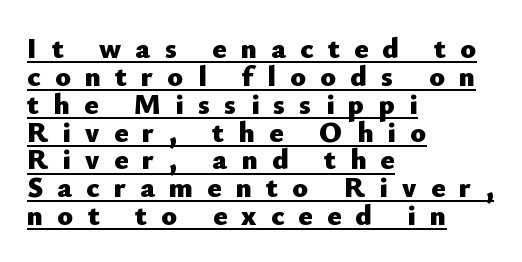
Q: Is the text bold? A: Yes.
Q: Is the text italic (slanted)? A: No, it is upright.
Q: Is the typeface a serif or a sans-serif typeface? A: Sans-serif.
Q: Is the text underlined? A: Yes.
Q: How is the paragraph aligned? A: Left-aligned.
Q: Is the spacing between letters normal or unusually wide? A: Unusually wide.
Q: Is the spacing between lines tight, normal or loose? A: Tight.
Q: Width (condensed, normal, or wide)? A: Normal.
Q: Stroke contrast? A: Low.
Q: x-height? A: Small.
Q: Monospaced? A: No.
